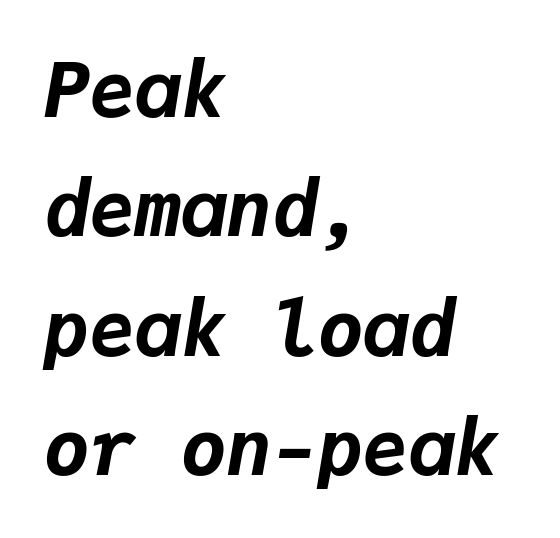
The image shows 76 px bold type, italic (leaning right), monospaced; set left-aligned, normal line spacing (1.57x), normal letter spacing, not underlined; low stroke contrast and a medium x-height.
